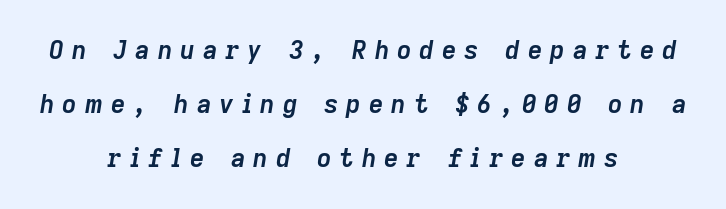
{"italic": "yes", "lean": "right", "slant_degrees": 9, "bold": "yes", "underline": "no", "align": "center", "line_spacing": "loose", "line_spacing_ratio": 2.17, "letter_spacing": "wide", "letter_spacing_em": 0.32, "glyph_px": 25}
